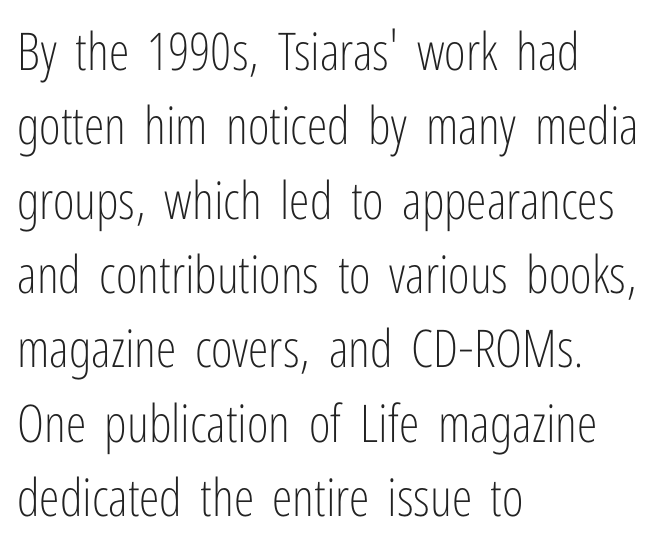
Successive baselines arrive at the customary interval. Rendered with straight, roman letterforms. If you drew a ruler down the left edge, every line would touch it. Stroke mass is kept to a normal reading level or below. Proportional: the letters do not fall into vertical columns. Look at the tracking — it's just the regular setting, nothing added.
